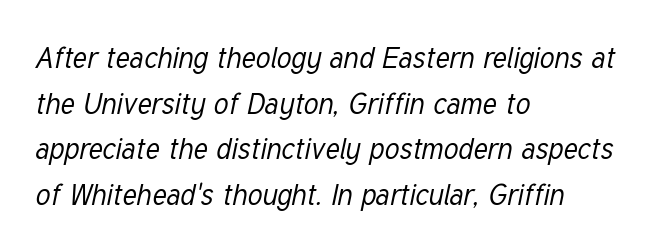
The image shows 29 px regular-weight, condensed type, italic (leaning right); set left-aligned, normal line spacing (1.57x), normal letter spacing, not underlined; low stroke contrast and a medium x-height.
